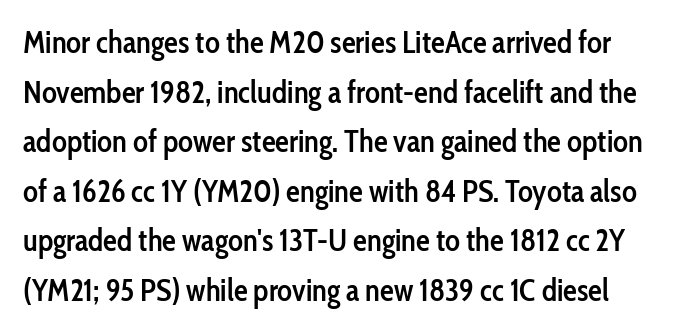
The image shows 31 px semibold, condensed sans-serif type, upright; set normal line spacing (1.6x), normal letter spacing, not underlined; low stroke contrast and a medium x-height.
